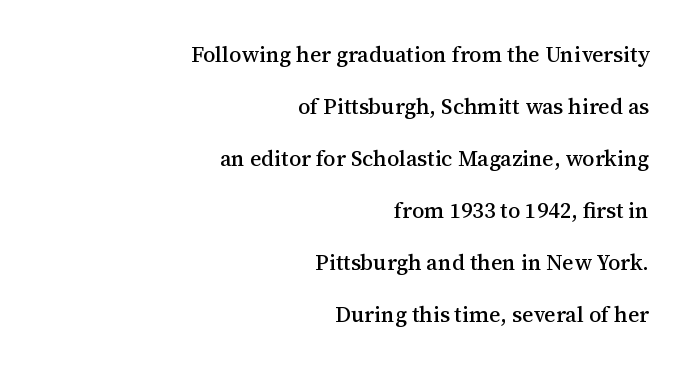
The image shows 22 px text type, upright; set right-aligned, loose line spacing (2.36x), normal letter spacing, not underlined.
